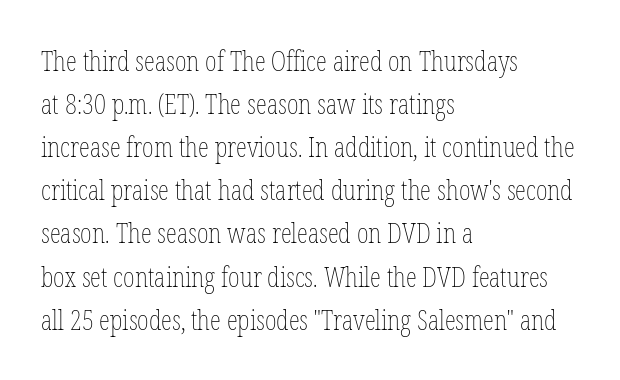
The image shows 28 px thin, condensed type, upright; set left-aligned, normal line spacing (1.54x), normal letter spacing, not underlined; low stroke contrast and a medium x-height.
